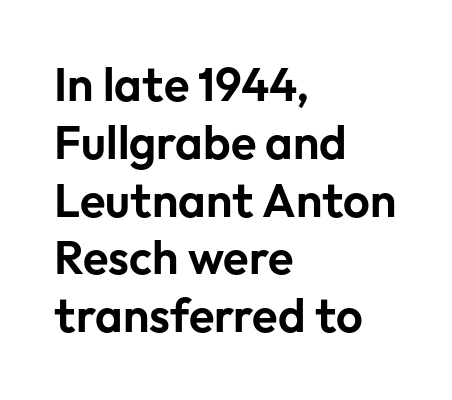
These lines are rendered in a variable-pitch font. The baseline area is clear. These lines are set flush left with a ragged right edge. No italicization has been applied; the sample stays upright.
